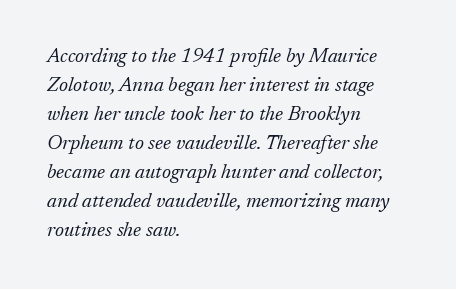
{"italic": "yes", "lean": "right", "slant_degrees": 17, "bold": "no", "underline": "no", "align": "left", "line_spacing": "normal", "line_spacing_ratio": 1.45, "letter_spacing": "normal", "letter_spacing_em": 0.0, "glyph_px": 20}
